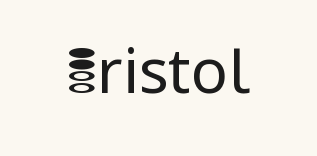
You could not count columns in this text — the font is proportionally spaced. The letters sit at their default tracking, neither squeezed nor spread. Anything drawn beneath the words? Only blank space. Upright lettering throughout. I'd call this a sans setting — the letters go barefoot. Is the stroke heavy? The answer is a plain regular-or-lighter.
